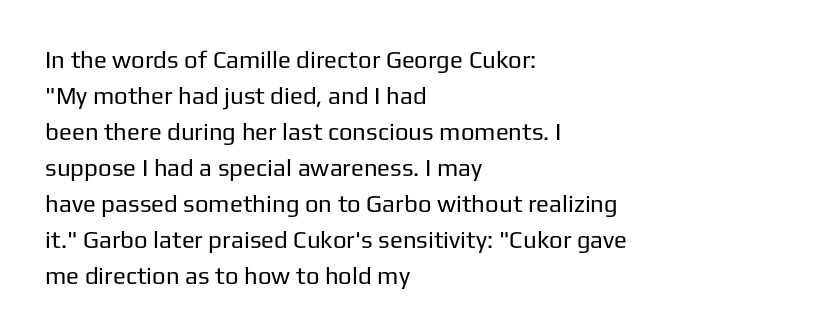
{"italic": "no", "bold": "no", "underline": "no", "align": "left", "line_spacing": "normal", "line_spacing_ratio": 1.5, "letter_spacing": "normal", "letter_spacing_em": 0.0, "glyph_px": 24}
